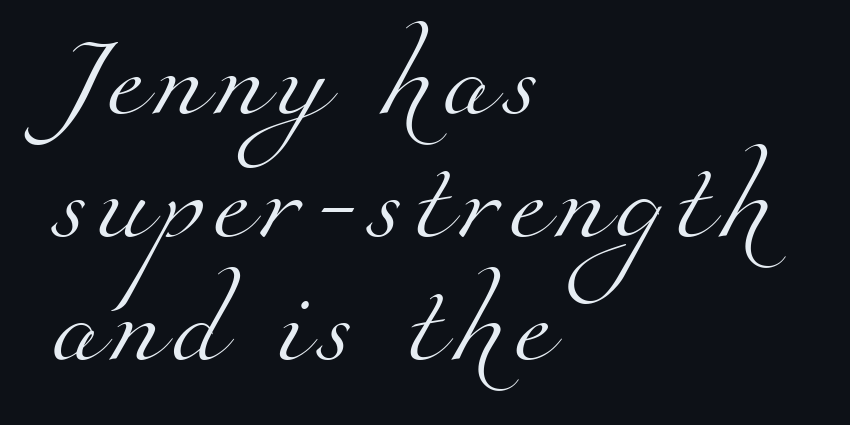
Q: Is the text bold? A: No.
Q: Is the typeface a serif or a sans-serif typeface? A: Serif.
Q: Is the text underlined? A: No.
Q: How is the paragraph aligned? A: Left-aligned.
Q: Is the spacing between lines tight, normal or loose? A: Normal.
Q: Width (condensed, normal, or wide)? A: Normal.
Q: Stroke contrast? A: Medium.
Q: x-height? A: Small.
Q: Monospaced? A: No.
